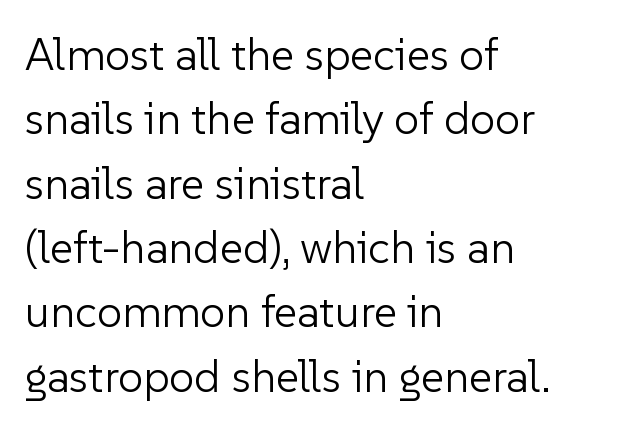
The leading is moderate, giving the passage an even texture. Short and long lines alike share a common starting point at left. Each letter's strokes conclude bluntly, with no projecting serifs. The specimen reads as upright at a glance.
